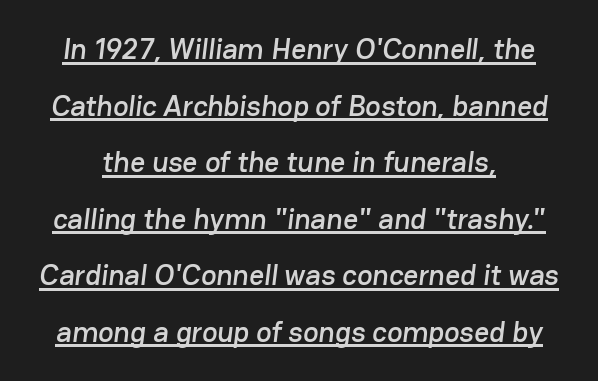
The image shows 29 px sans-serif type; set loose line spacing (1.95x), normal letter spacing, underlined; low stroke contrast and a medium x-height.
